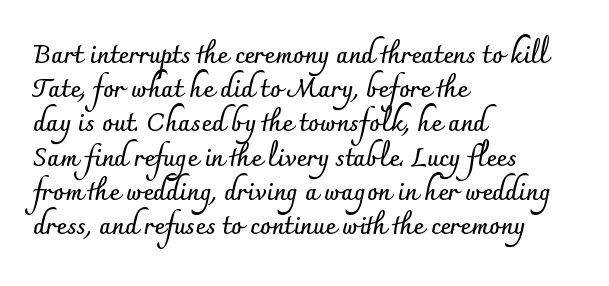
The image shows 25 px bold type; set left-aligned, normal line spacing (1.37x), normal letter spacing, not underlined.
